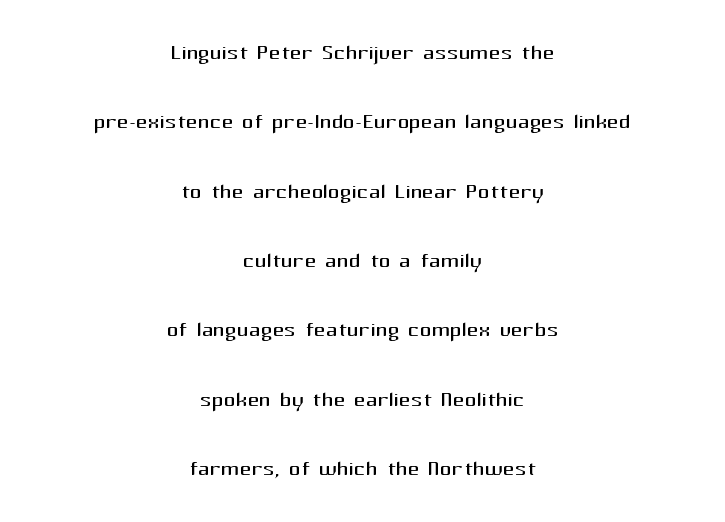
The image shows 29 px regular-weight sans-serif type, upright; set centered, loose line spacing (2.39x), normal letter spacing, not underlined; medium stroke contrast and a medium x-height.
